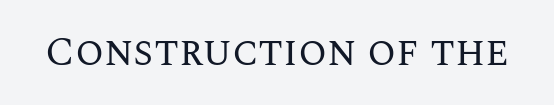
{"italic": "no", "bold": "no", "weight": "regular", "width": "normal", "stroke_contrast": "medium", "x_height": "large", "monospaced": "no", "underline": "no", "letter_spacing": "normal", "letter_spacing_em": 0.0, "glyph_px": 41}
